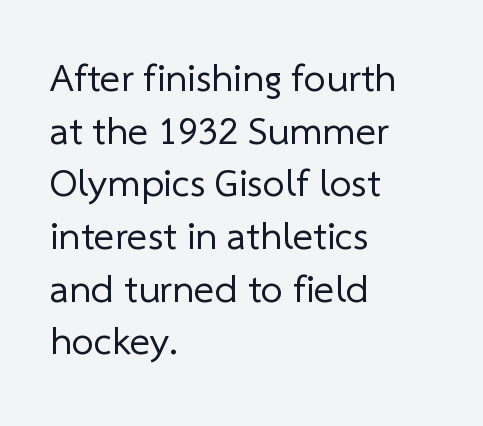
{"serif": "no", "bold": "no", "weight": "regular", "width": "normal", "stroke_contrast": "low", "x_height": "medium", "monospaced": "no", "underline": "no", "align": "left", "line_spacing": "normal", "line_spacing_ratio": 1.35, "letter_spacing": "normal", "letter_spacing_em": 0.0, "glyph_px": 39}
